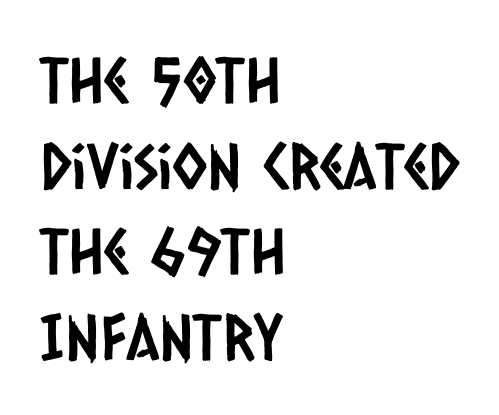
The horizontal fit of the characters is conventional and even. One-word summary of the alignment: left. Type style note: lacks serifs. This sample has the flowing, uneven cadence of proportional lettering.
